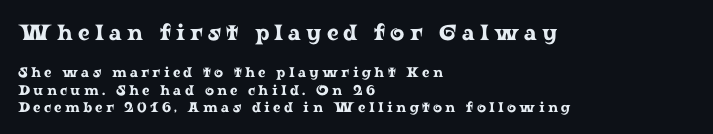
Q: Is the text italic (slanted)? A: No, it is upright.
Q: Is the text underlined? A: No.
Q: How is the paragraph aligned? A: Left-aligned.
Q: Is the spacing between letters normal or unusually wide? A: Unusually wide.
Q: Is the spacing between lines tight, normal or loose? A: Normal.
Q: Which block of text is set in a larger size, the first (top) or the second (bottom)? A: The first (top) one.
